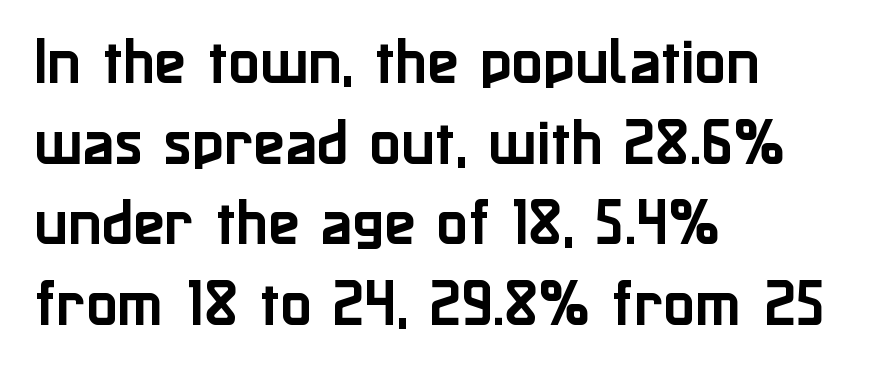
The text was rendered using a sans face with plain stroke endings. Is there much room between lines? A standard amount, neither cramped nor airy. The passage shown is typed in a proportional face where columns would drift. A typesetter would call this zero additional tracking. Descenders are the only things crossing below the line.
